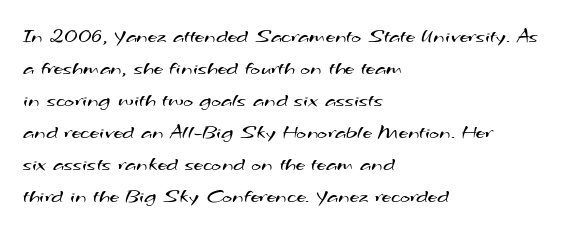
The image shows 21 px text type; set left-aligned, normal line spacing (1.52x), normal letter spacing, not underlined.
